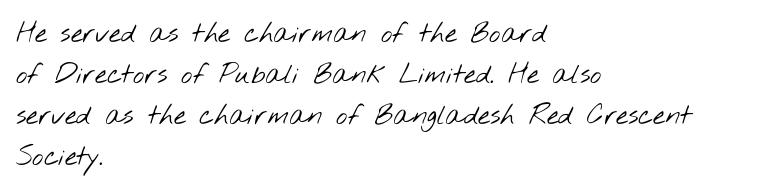
{"bold": "no", "underline": "no", "align": "left", "line_spacing": "normal", "line_spacing_ratio": 1.52, "letter_spacing": "normal", "letter_spacing_em": 0.0, "glyph_px": 27}
